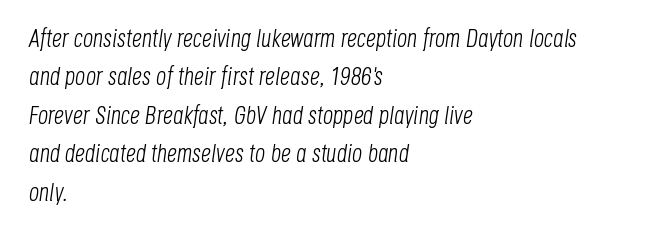
The passage shown leans; its letterforms are oblique. These lines sit exactly where default settings would place them. A clean baseline with only descenders dipping below it. The line texture is even and compact thanks to regular tracking.
